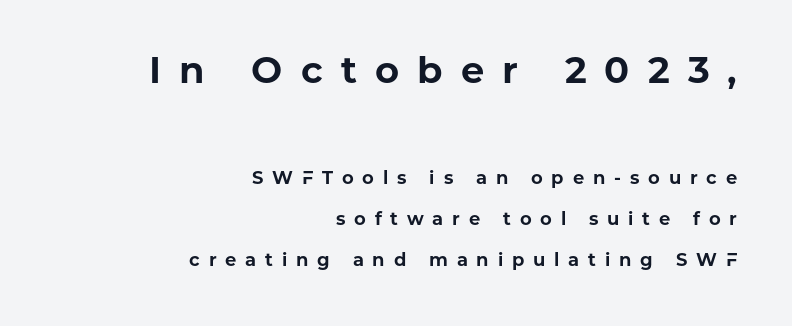
{"serif": "no", "italic": "no", "bold": "yes", "weight": "bold", "width": "normal", "stroke_contrast": "low", "x_height": "medium", "monospaced": "no", "underline": "no", "align": "right", "line_spacing": "loose", "line_spacing_ratio": 2.3, "letter_spacing": "wide", "letter_spacing_em": 0.49, "larger_block": "first", "size_ratio": 2.06, "glyph_px": 37}
